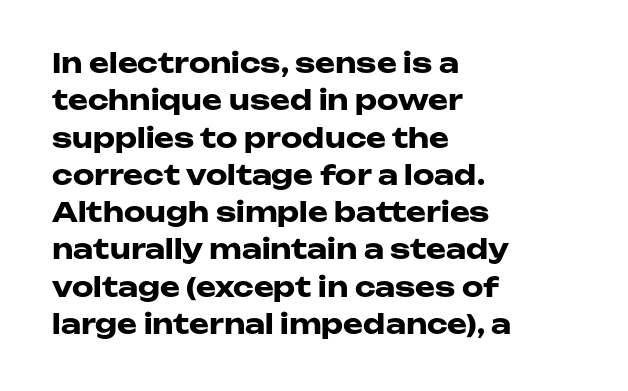
The image shows 27 px bold type, upright; set left-aligned, normal line spacing (1.38x), normal letter spacing, not underlined.
